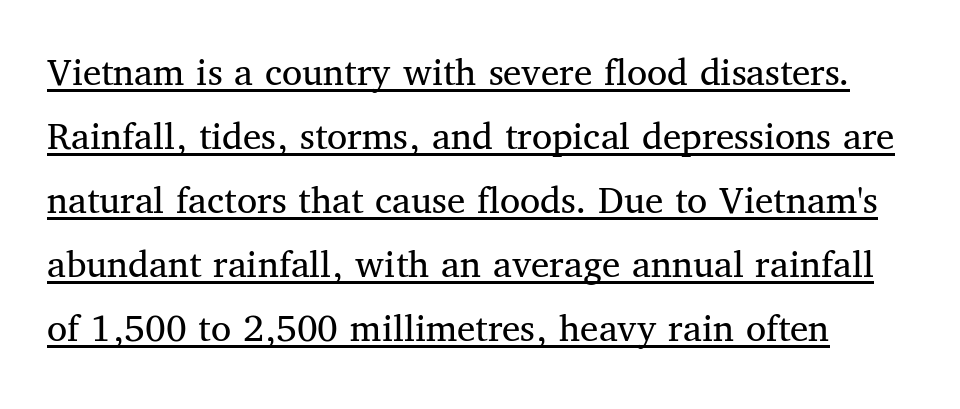
{"serif": "yes", "italic": "no", "bold": "no", "weight": "regular", "width": "normal", "stroke_contrast": "medium", "x_height": "medium", "monospaced": "no", "underline": "yes", "line_spacing": "normal", "line_spacing_ratio": 1.56, "letter_spacing": "normal", "letter_spacing_em": 0.0, "glyph_px": 41}
